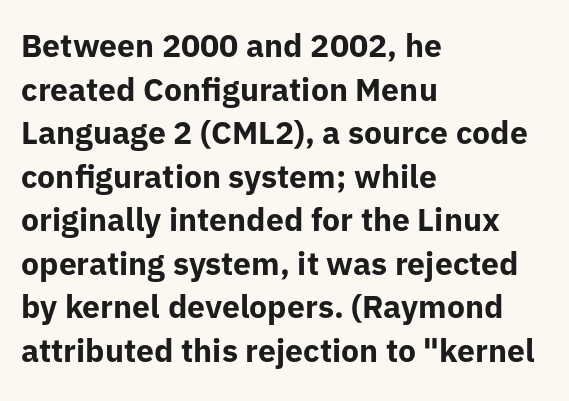
Look at the stroke-to-counter ratio: heavy, a bold. If you drew a line through each stem, it would be perfectly vertical. The space between consecutive lines is moderate. Honestly, the letter spacing is just normal — you wouldn't notice it.
